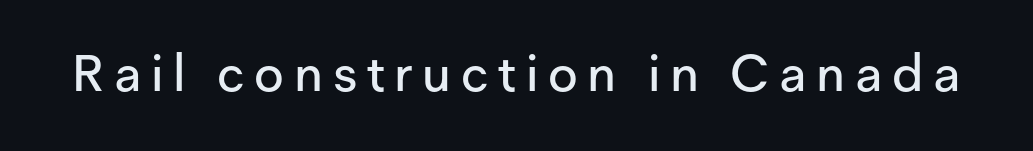
{"serif": "no", "italic": "no", "width": "normal", "stroke_contrast": "low", "x_height": "medium", "monospaced": "no", "underline": "no", "glyph_px": 51}
